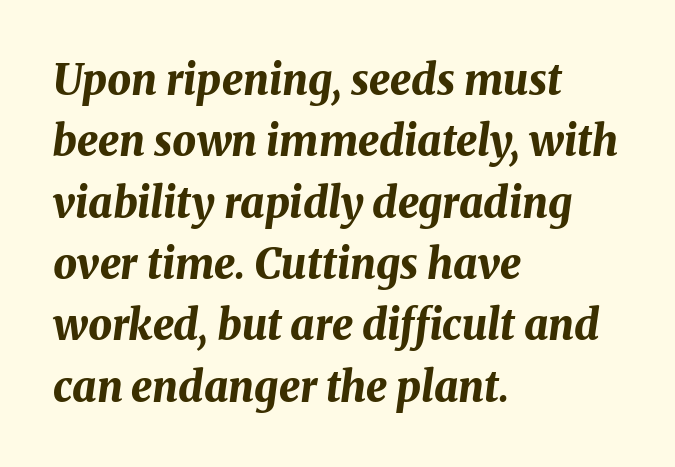
The rendering uses a bold face; every stroke is thick and dark. Nobody touched the tracking dial on this one. No word sits above an underline. Italic: yes, the glyphs are oblique. Which margin do the lines hug? The left one — the right edge is uneven.
